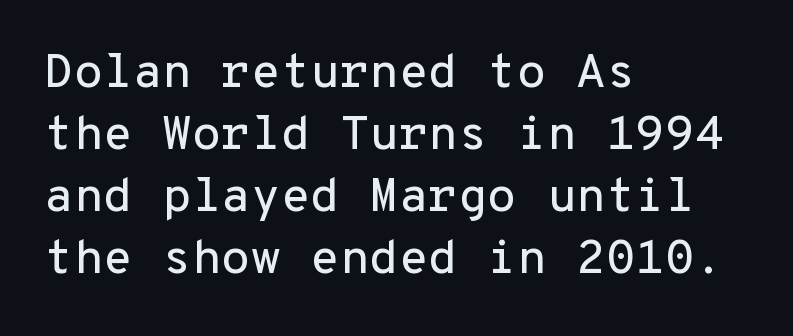
The image shows 48 px sans-serif type, upright, monospaced; set left-aligned, normal line spacing (1.29x), normal letter spacing, not underlined; low stroke contrast and a medium x-height.
